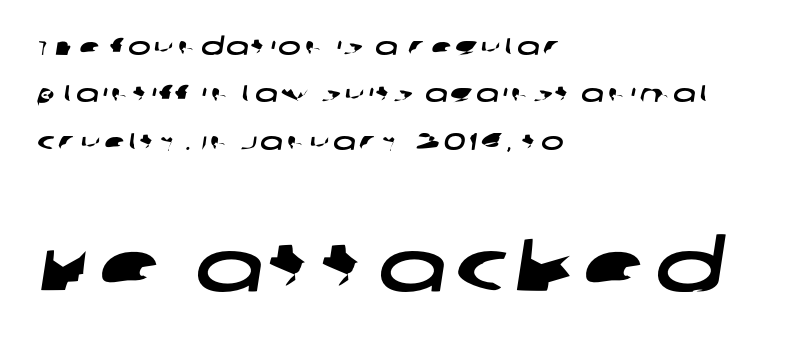
The image shows 72 px wide sans-serif type; set left-aligned, loose line spacing (1.97x), not underlined; the second (bottom) block is 3.0x larger; low stroke contrast and a large x-height.
